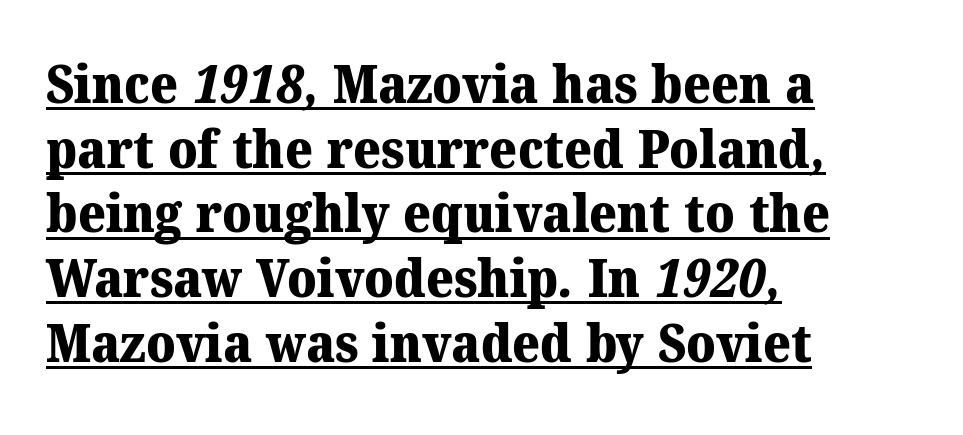
{"serif": "yes", "bold": "yes", "weight": "heavy", "width": "normal", "stroke_contrast": "medium", "x_height": "medium", "monospaced": "no", "underline": "yes", "align": "left", "line_spacing_ratio": 1.22, "letter_spacing": "normal", "letter_spacing_em": 0.0, "glyph_px": 53}
